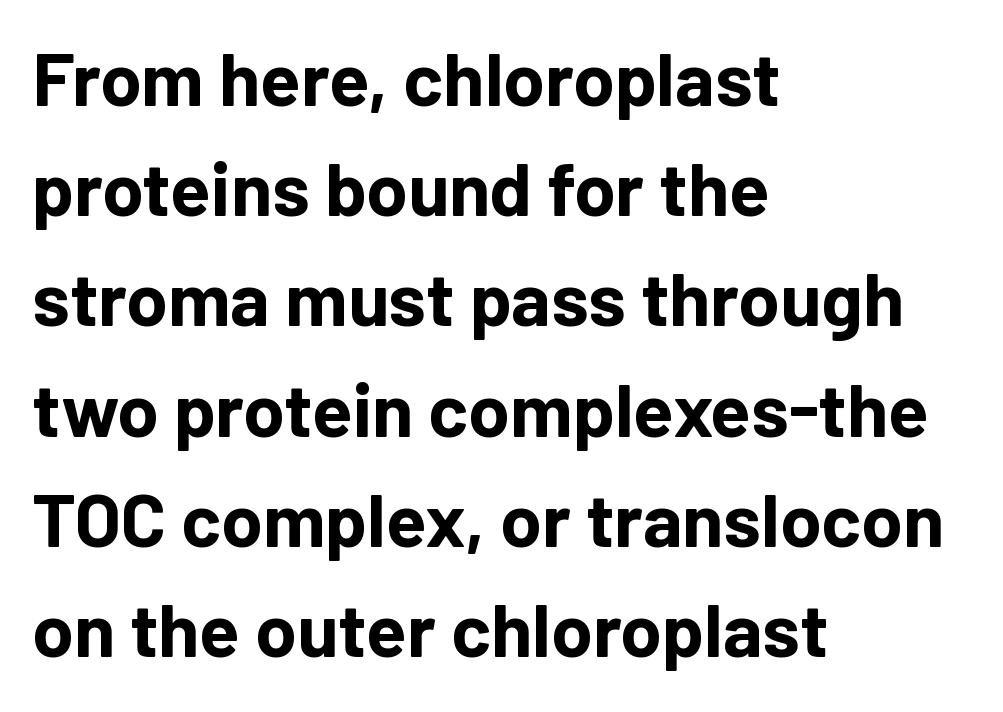
Q: Is the text bold? A: Yes.
Q: Is the text italic (slanted)? A: No, it is upright.
Q: Is the typeface a serif or a sans-serif typeface? A: Sans-serif.
Q: Is the text underlined? A: No.
Q: How is the paragraph aligned? A: Left-aligned.
Q: Is the spacing between letters normal or unusually wide? A: Normal.
Q: Is the spacing between lines tight, normal or loose? A: Normal.
Q: Width (condensed, normal, or wide)? A: Normal.
Q: Stroke contrast? A: Low.
Q: x-height? A: Medium.
Q: Monospaced? A: No.
